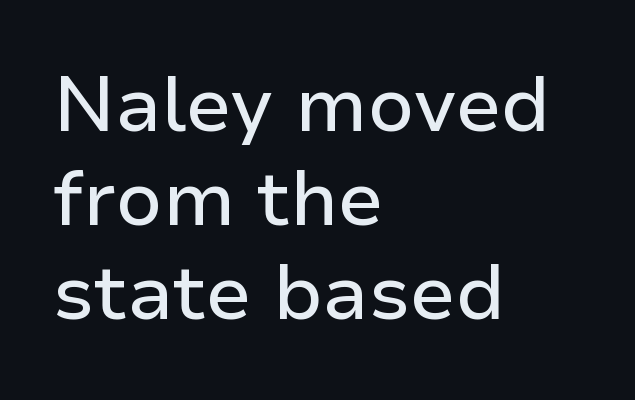
The image shows 77 px sans-serif type, upright; set left-aligned, line spacing 1.22x, normal letter spacing, not underlined; low stroke contrast and a medium x-height.
